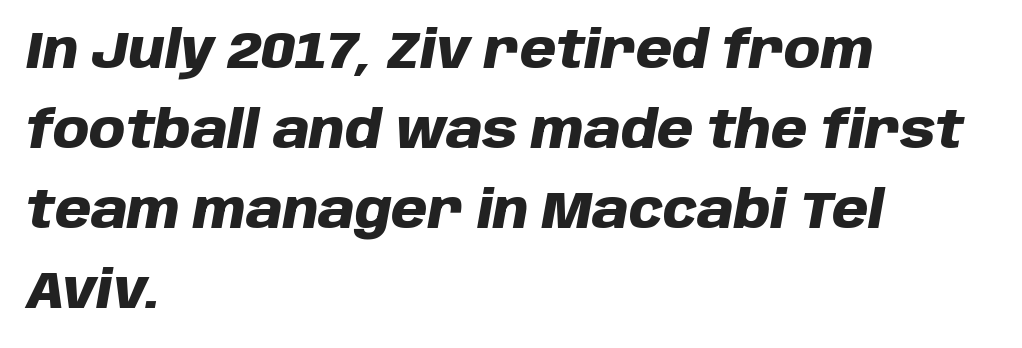
The font is running at its bold setting. Do the characters align in a grid? No, the font is proportional. The gaps between neighbouring characters are ordinary and unremarkable. The text block is weighted toward the left margin, trailing off unevenly rightward.
